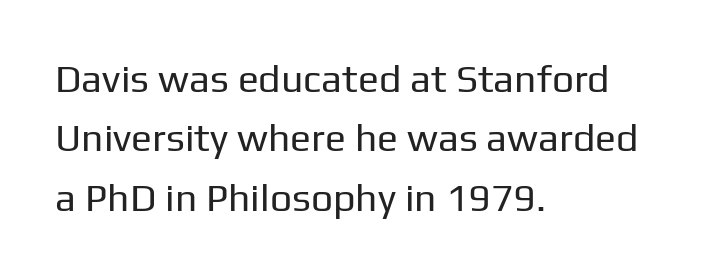
Letters have the restrained weight of plain body copy at most. Grotesque or geometric, the face here clearly has no serifs. Think of a printed novel: that variable character pitch is what you see here. This is roman type, the default non-slanted kind.
